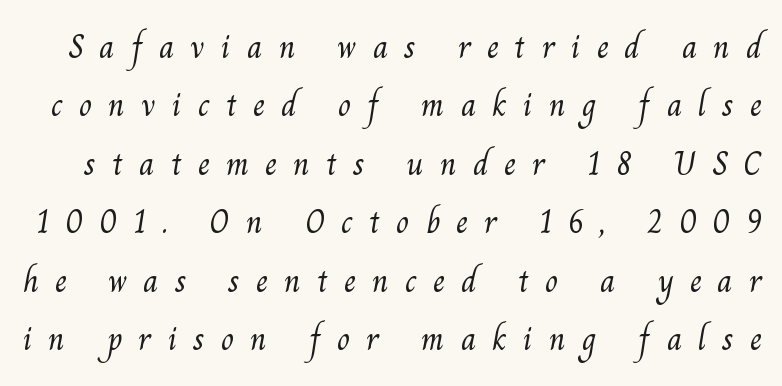
{"serif": "yes", "bold": "no", "weight": "light", "width": "normal", "stroke_contrast": "medium", "x_height": "small", "monospaced": "no", "underline": "no", "line_spacing_ratio": 1.72, "letter_spacing": "wide", "letter_spacing_em": 0.47, "glyph_px": 34}
